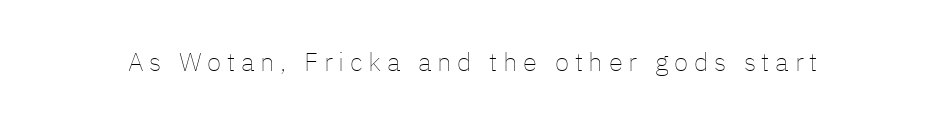
The image shows 26 px text type, upright; set unusually wide letter spacing (+0.22 em), not underlined.
